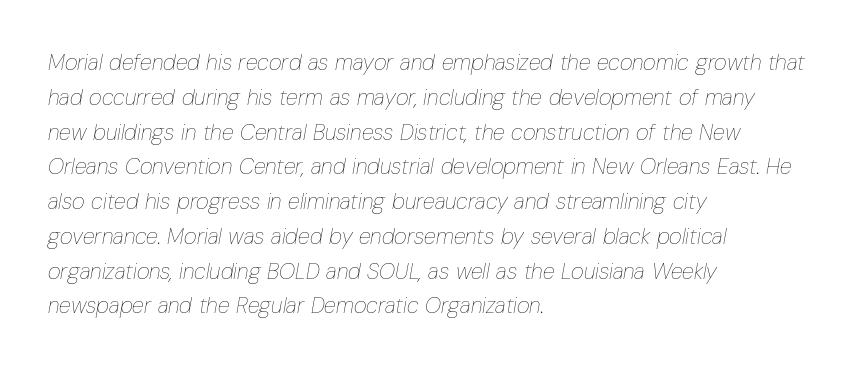
Q: Is the text bold? A: No.
Q: Is the text italic (slanted)? A: Yes, it leans right by about 10 degrees.
Q: Is the text underlined? A: No.
Q: How is the paragraph aligned? A: Left-aligned.
Q: Is the spacing between letters normal or unusually wide? A: Normal.
Q: Is the spacing between lines tight, normal or loose? A: Normal.
